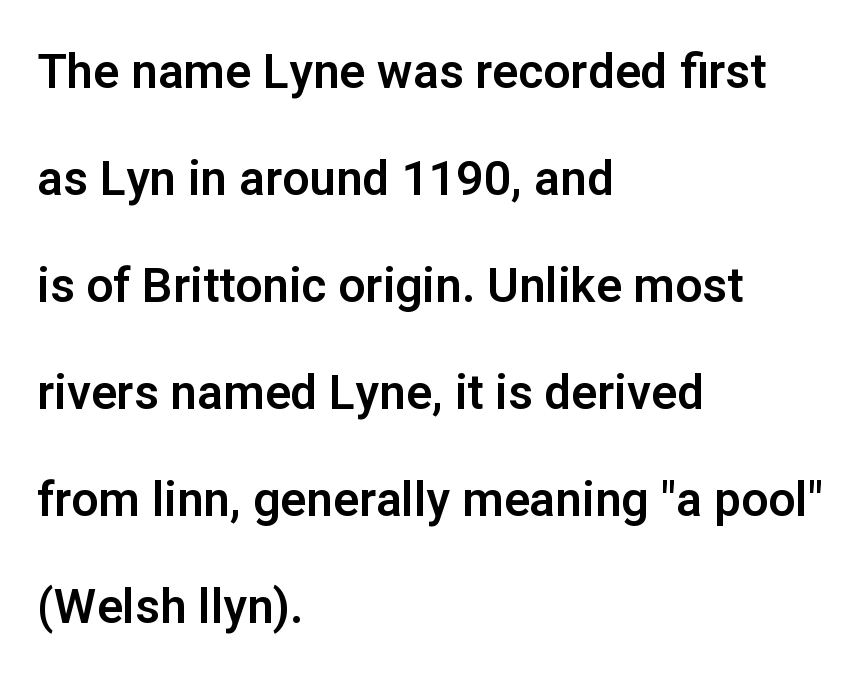
Q: Is the text italic (slanted)? A: No, it is upright.
Q: Is the typeface a serif or a sans-serif typeface? A: Sans-serif.
Q: Is the text underlined? A: No.
Q: How is the paragraph aligned? A: Left-aligned.
Q: Is the spacing between letters normal or unusually wide? A: Normal.
Q: Is the spacing between lines tight, normal or loose? A: Loose.
Q: Width (condensed, normal, or wide)? A: Normal.
Q: Stroke contrast? A: Low.
Q: x-height? A: Medium.
Q: Monospaced? A: No.
